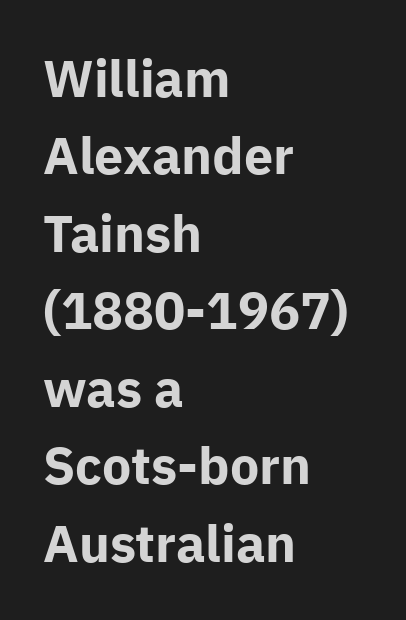
The image shows 52 px bold sans-serif type, upright; set left-aligned, normal line spacing (1.49x), normal letter spacing, not underlined; low stroke contrast and a medium x-height.
